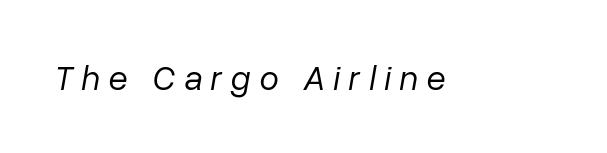
{"italic": "yes", "lean": "right", "slant_degrees": 10, "bold": "no", "weight": "regular", "width": "normal", "stroke_contrast": "low", "x_height": "medium", "monospaced": "no", "underline": "no", "letter_spacing": "wide", "letter_spacing_em": 0.25, "glyph_px": 35}
